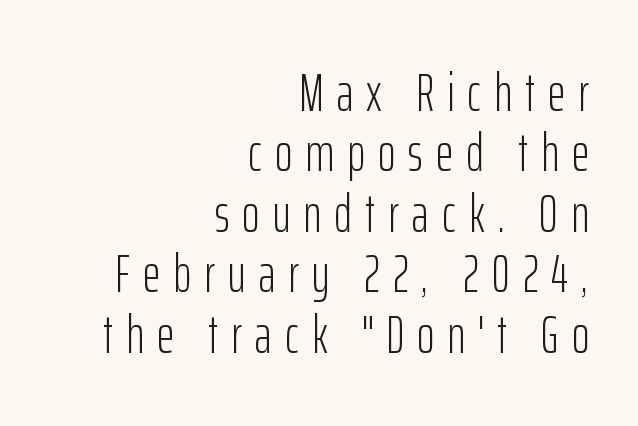
Q: Is the text bold? A: No.
Q: Is the text italic (slanted)? A: No, it is upright.
Q: Is the typeface a serif or a sans-serif typeface? A: Sans-serif.
Q: Is the text underlined? A: No.
Q: How is the paragraph aligned? A: Right-aligned.
Q: Is the spacing between letters normal or unusually wide? A: Unusually wide.
Q: Is the spacing between lines tight, normal or loose? A: Tight.
Q: Width (condensed, normal, or wide)? A: Condensed.
Q: Stroke contrast? A: Low.
Q: x-height? A: Medium.
Q: Monospaced? A: No.
